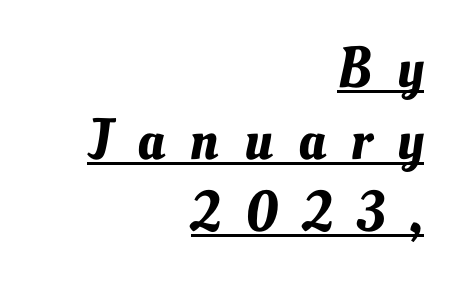
The image shows 58 px text type; set right-aligned, line spacing 1.24x, unusually wide letter spacing (+0.43 em), underlined; medium stroke contrast and a small x-height.
